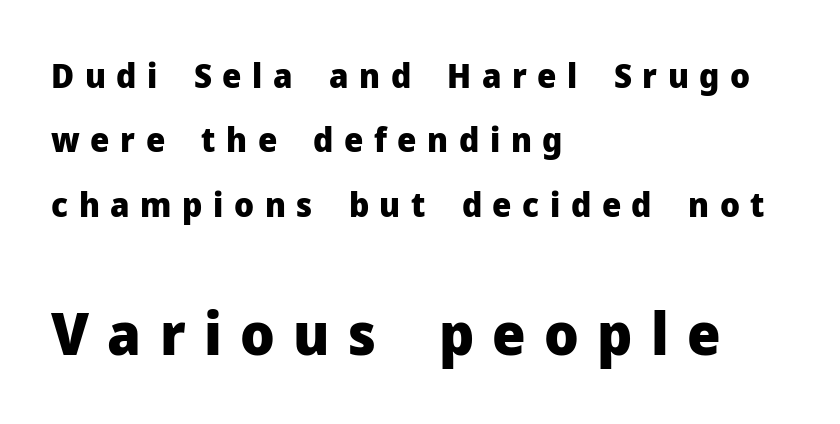
The image shows 59 px heavy sans-serif type, upright; set left-aligned, line spacing 1.89x, unusually wide letter spacing (+0.31 em), not underlined; the second (bottom) block is 1.74x larger; low stroke contrast and a medium x-height.
